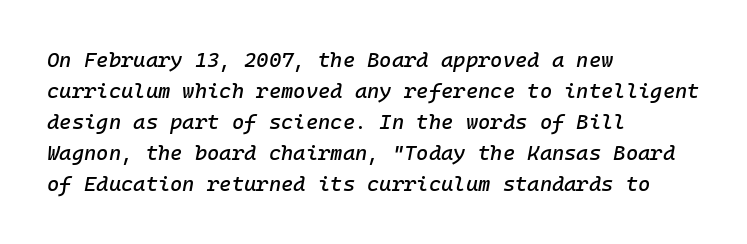
{"italic": "yes", "lean": "right", "slant_degrees": 10, "underline": "no", "align": "left", "line_spacing": "normal", "line_spacing_ratio": 1.48, "letter_spacing": "normal", "letter_spacing_em": 0.0, "glyph_px": 21}
